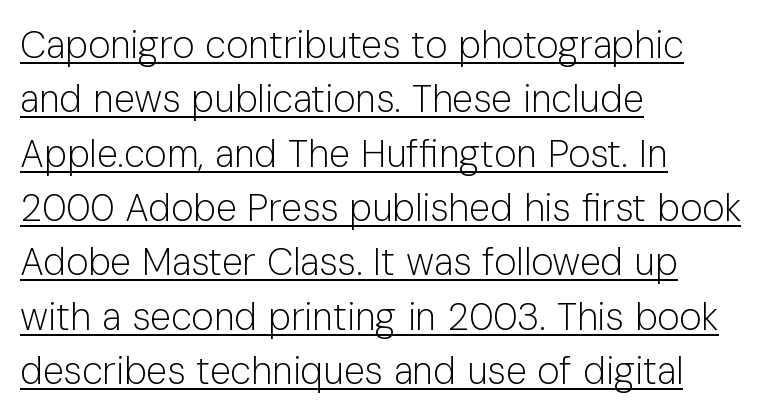
Font category for this specimen: sans-serif. The setting favours the left margin, as ordinary paragraphs usually do. Decoration check: the copy is underlined. Inter-character spacing is left at the font's built-in metrics. The typeface has the unassuming heft of standard copy or less. Nope, not italic — everything's standing straight.
